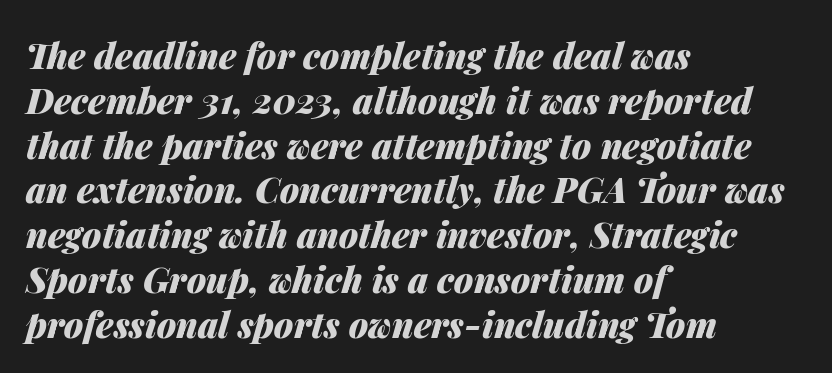
{"italic": "yes", "lean": "right", "slant_degrees": 14, "bold": "yes", "weight": "heavy", "width": "normal", "stroke_contrast": "medium", "x_height": "medium", "monospaced": "no", "underline": "no", "align": "left", "line_spacing": "normal", "line_spacing_ratio": 1.28, "letter_spacing": "normal", "letter_spacing_em": 0.0, "glyph_px": 35}
